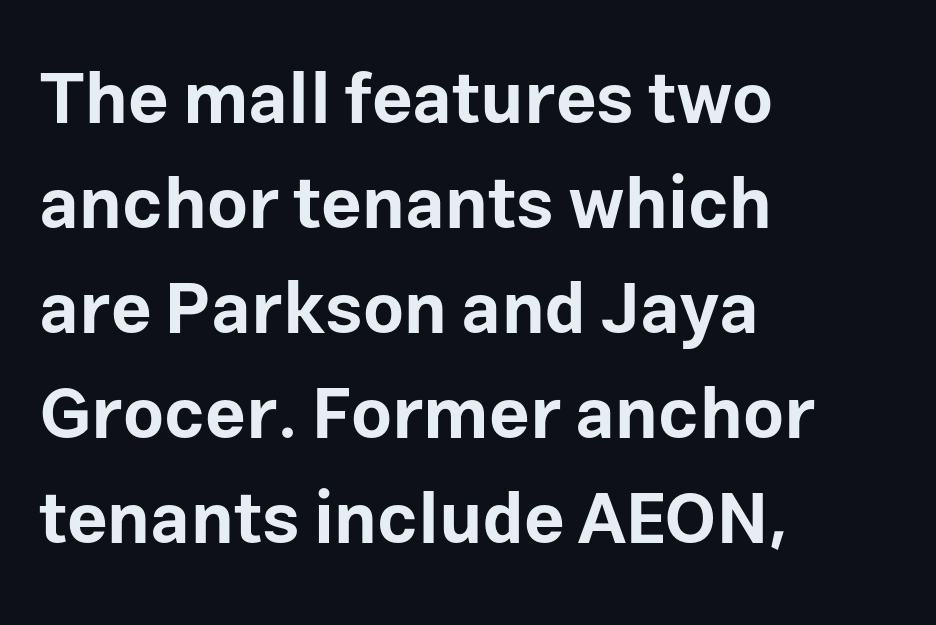
Visually the block forms a straight wall on the left and a jagged coastline on the right. Bare-footed words on every line. Characters follow at the spacing the type designer built in. Note: no serifs on the glyphs. You'd pick this weight for a headline — it's a proper bold.
